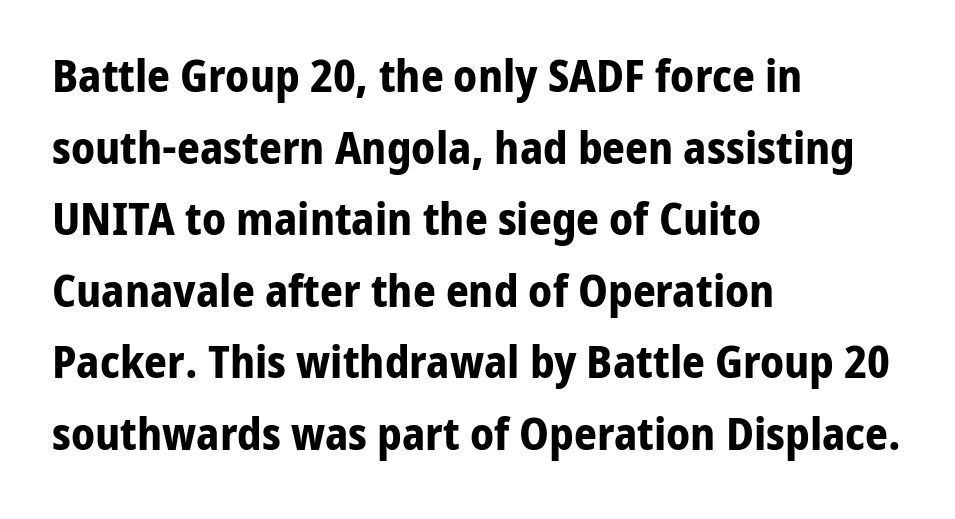
The image shows 45 px bold sans-serif type, upright; set left-aligned, normal line spacing (1.59x), normal letter spacing, not underlined; low stroke contrast and a medium x-height.
